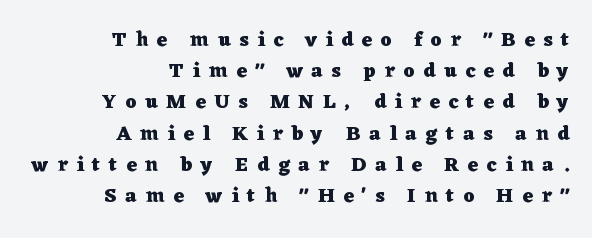
{"italic": "no", "bold": "yes", "underline": "no", "align": "right", "line_spacing": "normal", "line_spacing_ratio": 1.56, "letter_spacing": "wide", "letter_spacing_em": 0.43, "glyph_px": 20}
